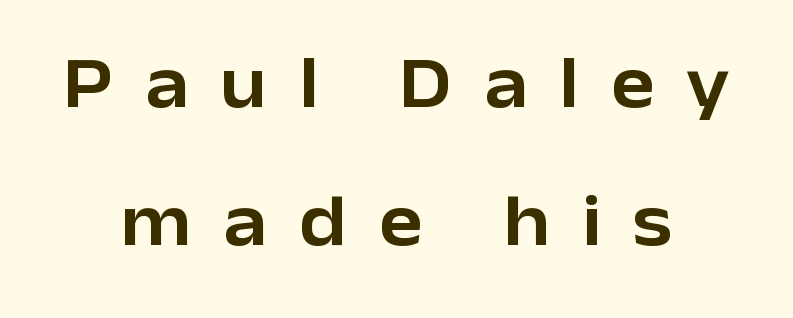
Q: Is the text italic (slanted)? A: No, it is upright.
Q: Is the typeface a serif or a sans-serif typeface? A: Sans-serif.
Q: Is the text underlined? A: No.
Q: Is the spacing between letters normal or unusually wide? A: Unusually wide.
Q: Width (condensed, normal, or wide)? A: Normal.
Q: Stroke contrast? A: Low.
Q: x-height? A: Medium.
Q: Monospaced? A: No.
